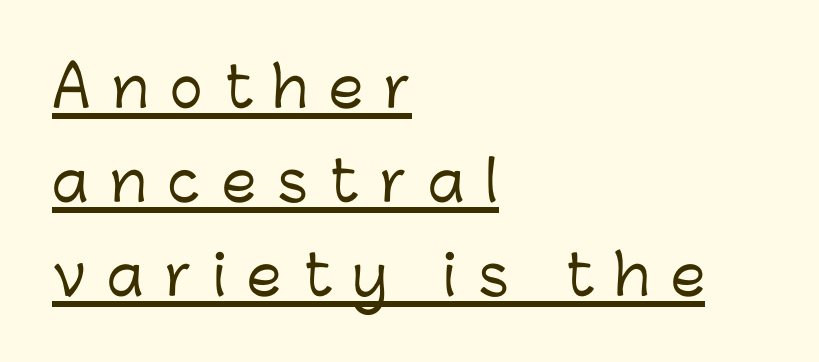
The image shows 55 px sans-serif type, upright; set left-aligned, line spacing 1.71x, unusually wide letter spacing (+0.39 em), underlined; low stroke contrast and a medium x-height.
